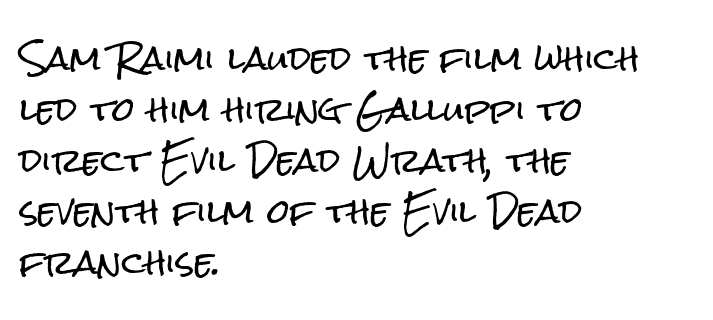
The image shows 32 px condensed sans-serif type, upright; set left-aligned, normal line spacing (1.59x), normal letter spacing, not underlined; low stroke contrast and a medium x-height.
